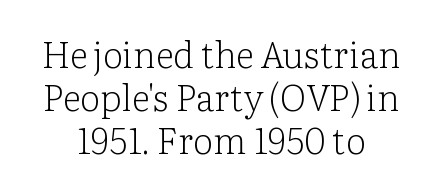
The image shows 36 px light serif type, upright; set centered, line spacing 1.2x, normal letter spacing, not underlined; low stroke contrast and a medium x-height.
